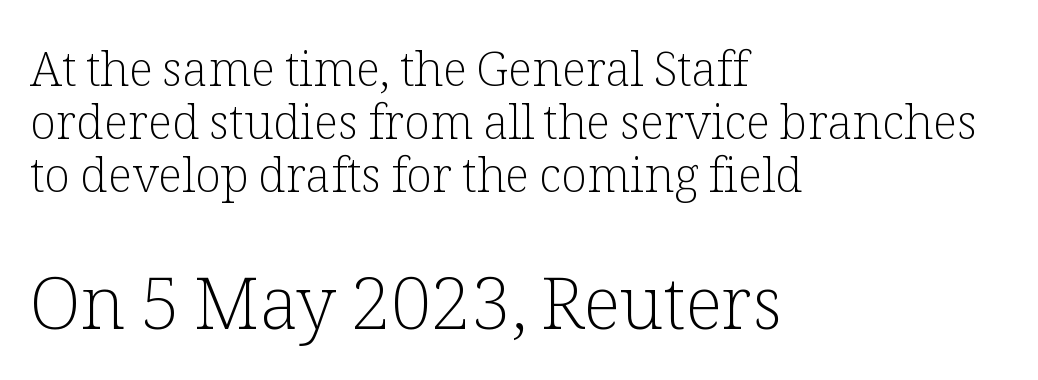
The image shows 72 px light serif type, upright; set left-aligned, tight line spacing (1.1x), normal letter spacing, not underlined; the second (bottom) block is 1.5x larger; low stroke contrast and a medium x-height.
